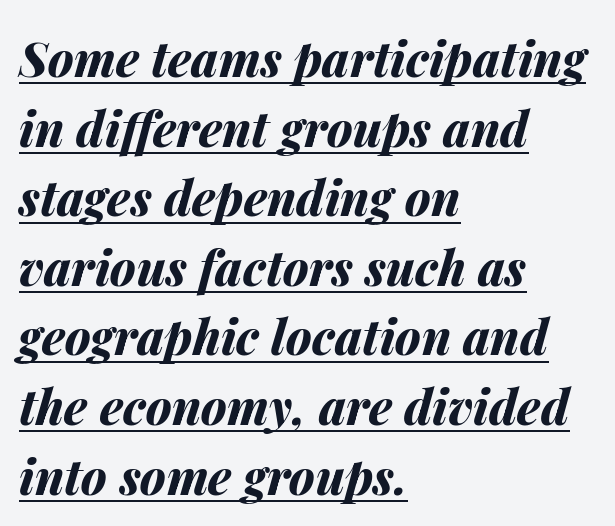
Q: Is the text bold? A: Yes.
Q: Is the text italic (slanted)? A: Yes, it leans right by about 14 degrees.
Q: Is the text underlined? A: Yes.
Q: How is the paragraph aligned? A: Left-aligned.
Q: Is the spacing between letters normal or unusually wide? A: Normal.
Q: Is the spacing between lines tight, normal or loose? A: Normal.
Q: Width (condensed, normal, or wide)? A: Normal.
Q: Stroke contrast? A: Medium.
Q: x-height? A: Medium.
Q: Monospaced? A: No.
